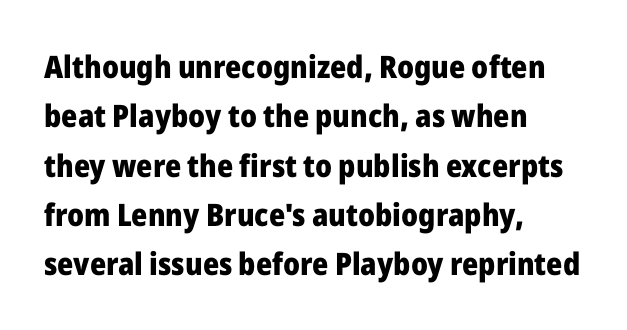
Q: Is the text bold? A: Yes.
Q: Is the text italic (slanted)? A: No, it is upright.
Q: Is the typeface a serif or a sans-serif typeface? A: Sans-serif.
Q: Is the text underlined? A: No.
Q: How is the paragraph aligned? A: Left-aligned.
Q: Is the spacing between letters normal or unusually wide? A: Normal.
Q: Is the spacing between lines tight, normal or loose? A: Normal.
Q: Width (condensed, normal, or wide)? A: Normal.
Q: Stroke contrast? A: Low.
Q: x-height? A: Medium.
Q: Monospaced? A: No.
